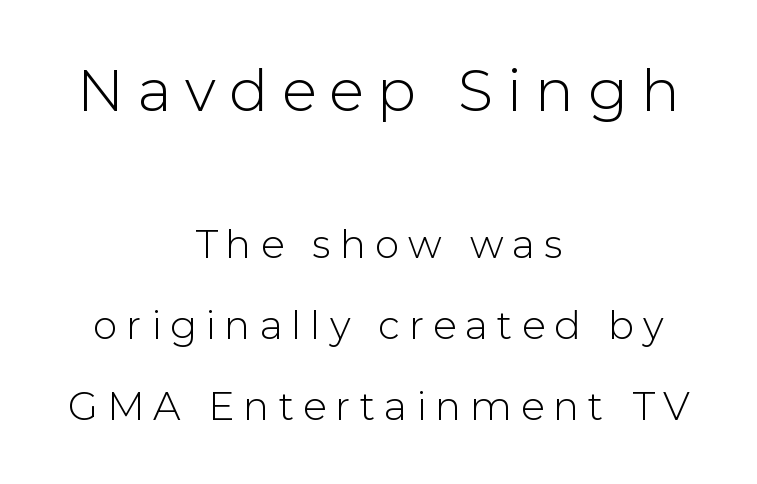
Q: Is the text bold? A: No.
Q: Is the text italic (slanted)? A: No, it is upright.
Q: Is the typeface a serif or a sans-serif typeface? A: Sans-serif.
Q: Is the text underlined? A: No.
Q: How is the paragraph aligned? A: Centered.
Q: Is the spacing between letters normal or unusually wide? A: Unusually wide.
Q: Is the spacing between lines tight, normal or loose? A: Loose.
Q: Which block of text is set in a larger size, the first (top) or the second (bottom)? A: The first (top) one.
Q: Width (condensed, normal, or wide)? A: Normal.
Q: Stroke contrast? A: Low.
Q: x-height? A: Medium.
Q: Monospaced? A: No.
